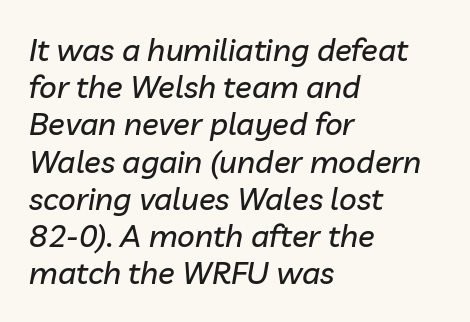
{"italic": "yes", "lean": "right", "slant_degrees": 10, "width": "normal", "stroke_contrast": "low", "x_height": "medium", "monospaced": "no", "underline": "no", "align": "left", "line_spacing_ratio": 1.2, "letter_spacing": "normal", "letter_spacing_em": 0.0, "glyph_px": 31}
